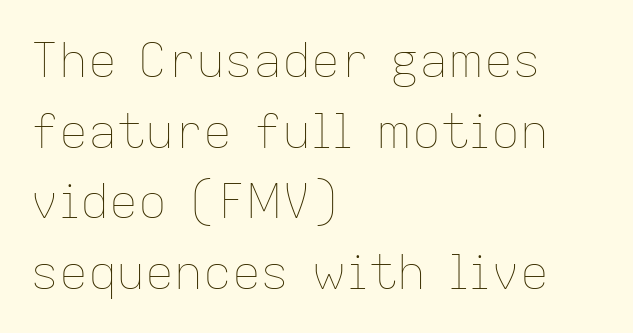
It's the straight-up-and-down kind of type. The face used here is proportionally spaced, like ordinary book or web type. The space between consecutive lines is moderate. Ink coverage per letter is moderate at most. The typesetter chose a ragged-right arrangement here. Spacing between characters is what you'd get straight out of the box.
